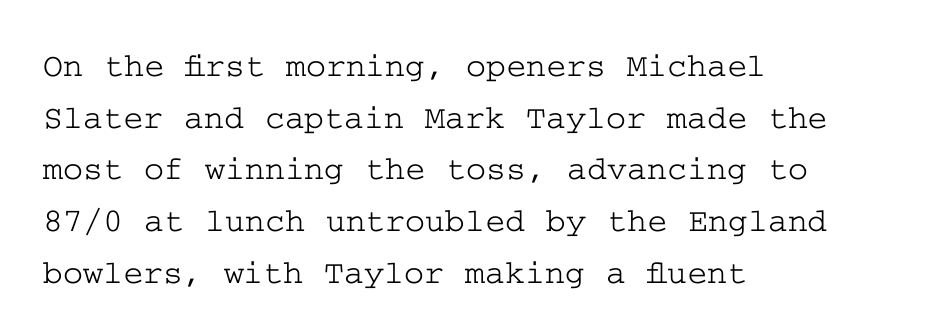
Q: Is the text italic (slanted)? A: No, it is upright.
Q: Is the typeface a serif or a sans-serif typeface? A: Serif.
Q: Is the text underlined? A: No.
Q: How is the paragraph aligned? A: Left-aligned.
Q: Is the spacing between letters normal or unusually wide? A: Normal.
Q: Is the spacing between lines tight, normal or loose? A: Normal.
Q: Width (condensed, normal, or wide)? A: Wide.
Q: Stroke contrast? A: Low.
Q: x-height? A: Medium.
